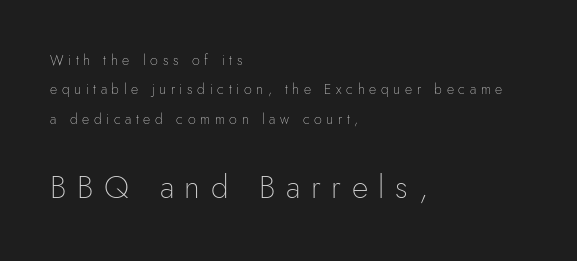
The image shows 32 px thin sans-serif type, upright; set left-aligned, loose line spacing (2.09x), unusually wide letter spacing (+0.33 em), not underlined; the second (bottom) block is 2.29x larger; low stroke contrast and a small x-height.
